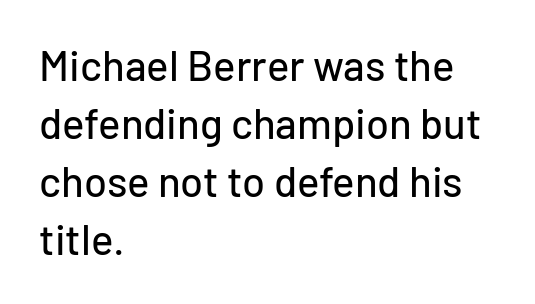
The image shows 42 px sans-serif type, upright; set left-aligned, normal line spacing (1.38x), normal letter spacing, not underlined; low stroke contrast and a medium x-height.
